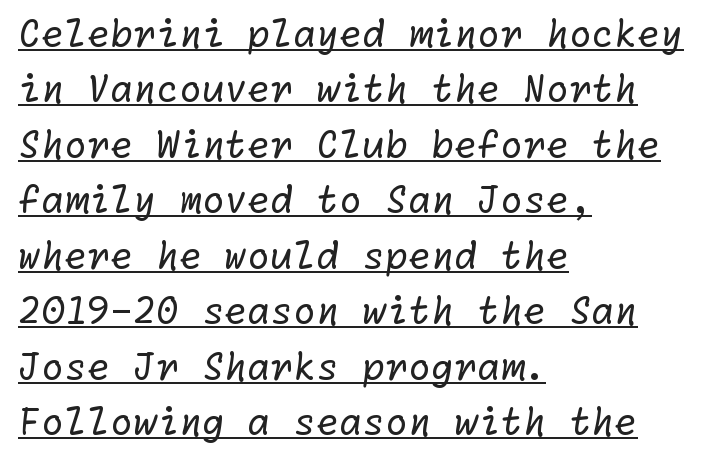
{"serif": "no", "bold": "no", "weight": "regular", "width": "normal", "stroke_contrast": "low", "x_height": "medium", "underline": "yes", "align": "left", "line_spacing": "normal", "line_spacing_ratio": 1.5, "letter_spacing": "normal", "letter_spacing_em": 0.0, "glyph_px": 37}
